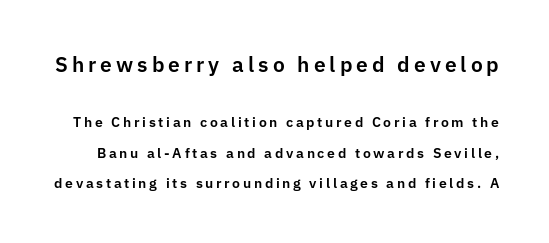
{"italic": "no", "underline": "no", "line_spacing": "loose", "line_spacing_ratio": 2.17, "larger_block": "first", "size_ratio": 1.5, "glyph_px": 21}
